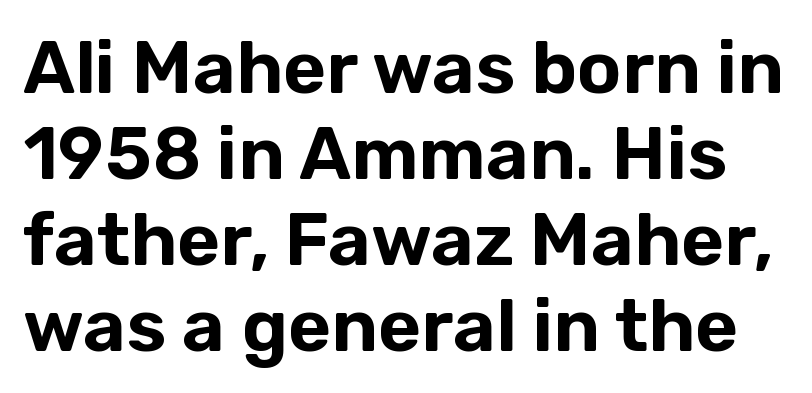
{"serif": "no", "italic": "no", "width": "normal", "stroke_contrast": "low", "x_height": "medium", "monospaced": "no", "underline": "no", "line_spacing_ratio": 1.16, "letter_spacing": "normal", "letter_spacing_em": 0.0, "glyph_px": 74}
